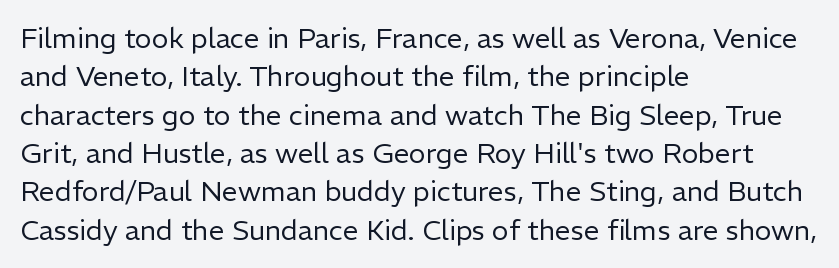
The image shows 28 px regular-weight sans-serif type, upright; set left-aligned, normal line spacing (1.37x), normal letter spacing, not underlined; low stroke contrast and a medium x-height.
